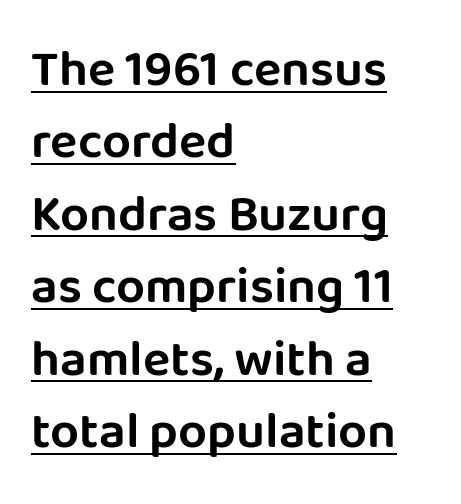
Designer's note — italics off, roman on. No extra tracking has been applied to these lines. Reading down the column, the eye jumps a familiar distance to each next line. These lines are composed in type without serifs.
